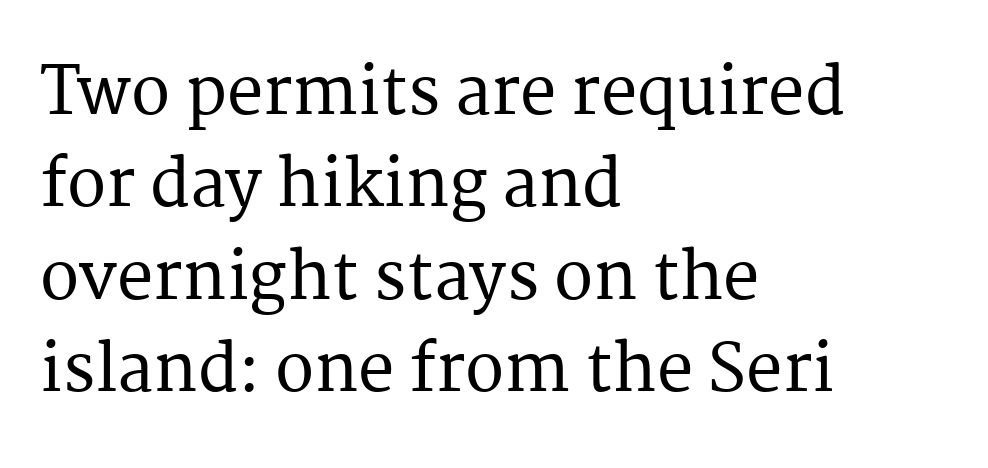
The image shows 65 px serif type, upright; set left-aligned, normal line spacing (1.42x), normal letter spacing, not underlined; medium stroke contrast and a medium x-height.
